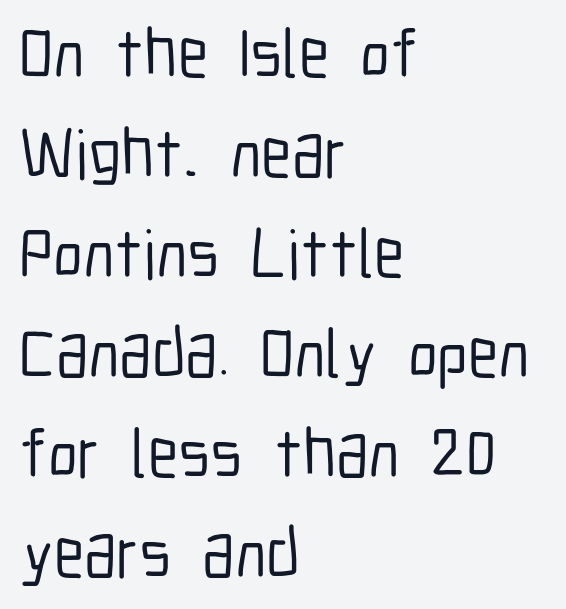
{"serif": "no", "italic": "no", "width": "condensed", "stroke_contrast": "low", "x_height": "medium", "monospaced": "no", "underline": "no", "align": "left", "line_spacing": "normal", "line_spacing_ratio": 1.45, "letter_spacing": "normal", "letter_spacing_em": 0.0, "glyph_px": 69}
